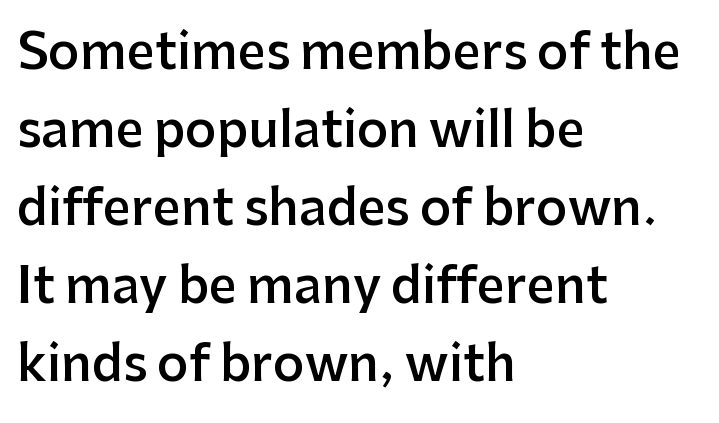
{"serif": "no", "italic": "no", "bold": "semi", "weight": "semibold", "width": "normal", "stroke_contrast": "low", "x_height": "medium", "monospaced": "no", "underline": "no", "align": "left", "line_spacing": "normal", "line_spacing_ratio": 1.59, "letter_spacing": "normal", "letter_spacing_em": 0.0, "glyph_px": 49}
